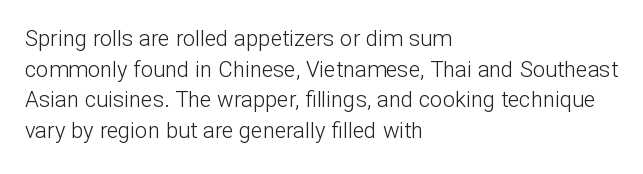
Here the glyphs are tracked normally, forming tight word shapes. This sample keeps an unexceptional amount of space between lines. Every character sits straight up, as roman type does. Each stroke keeps to a modest, everyday thickness or less. This rendering uses left alignment, leaving the right contour irregular. Descenders are the only things crossing below the line.
